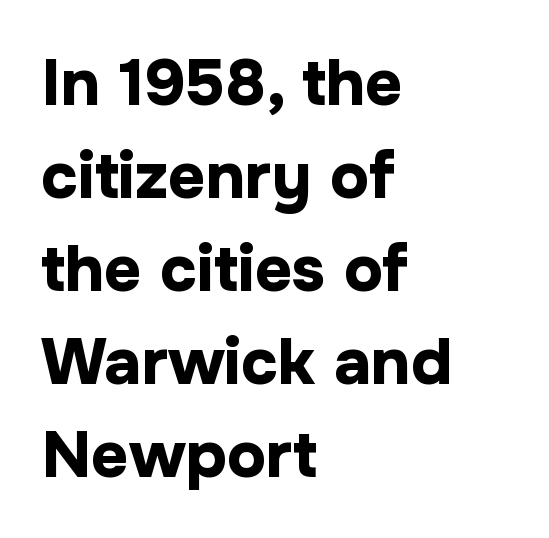
{"serif": "no", "italic": "no", "bold": "yes", "weight": "bold", "width": "normal", "stroke_contrast": "low", "x_height": "medium", "monospaced": "no", "underline": "no", "align": "left", "line_spacing": "normal", "line_spacing_ratio": 1.43, "letter_spacing": "normal", "letter_spacing_em": 0.0, "glyph_px": 65}
